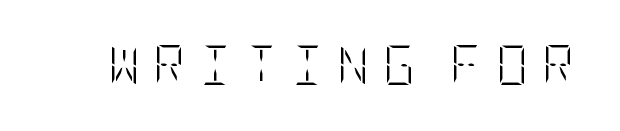
Q: Is the text bold? A: No.
Q: Is the text italic (slanted)? A: No, it is upright.
Q: Is the text underlined? A: No.
Q: Is the spacing between letters normal or unusually wide? A: Unusually wide.
Q: Width (condensed, normal, or wide)? A: Condensed.
Q: Stroke contrast? A: Low.
Q: x-height? A: Large.
